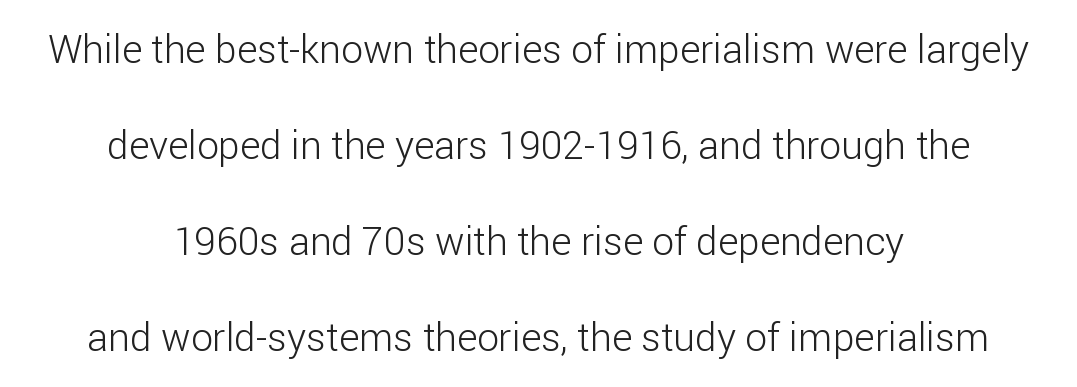
{"serif": "no", "italic": "no", "bold": "no", "weight": "light", "width": "normal", "stroke_contrast": "low", "x_height": "medium", "monospaced": "no", "underline": "no", "align": "center", "line_spacing": "loose", "line_spacing_ratio": 2.46, "letter_spacing": "normal", "letter_spacing_em": 0.0, "glyph_px": 39}
